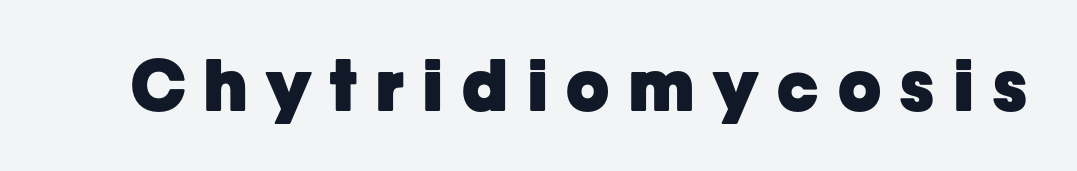
Q: Is the text bold? A: Yes.
Q: Is the text italic (slanted)? A: No, it is upright.
Q: Is the typeface a serif or a sans-serif typeface? A: Sans-serif.
Q: Is the text underlined? A: No.
Q: Is the spacing between letters normal or unusually wide? A: Unusually wide.
Q: Width (condensed, normal, or wide)? A: Normal.
Q: Stroke contrast? A: Low.
Q: x-height? A: Medium.
Q: Monospaced? A: No.
